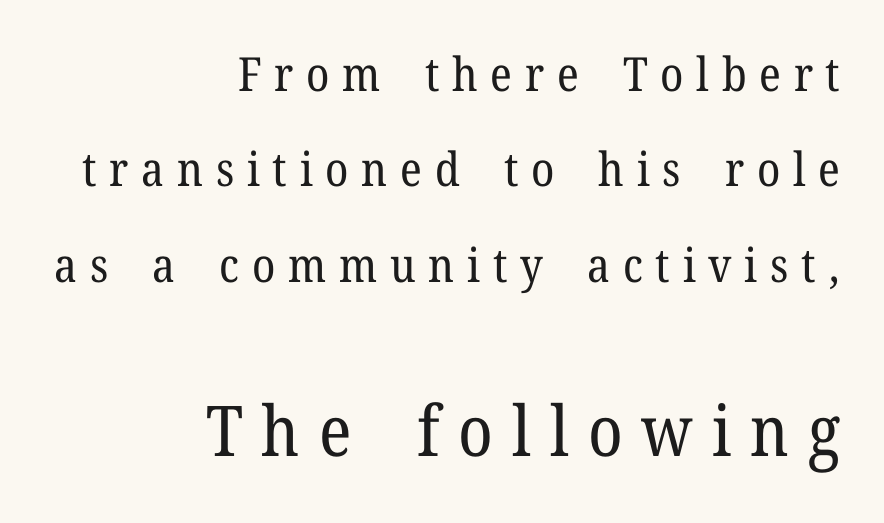
Q: Is the text bold? A: No.
Q: Is the text italic (slanted)? A: No, it is upright.
Q: Is the typeface a serif or a sans-serif typeface? A: Serif.
Q: Is the text underlined? A: No.
Q: How is the paragraph aligned? A: Right-aligned.
Q: Is the spacing between letters normal or unusually wide? A: Unusually wide.
Q: Is the spacing between lines tight, normal or loose? A: Loose.
Q: Which block of text is set in a larger size, the first (top) or the second (bottom)? A: The second (bottom) one.
Q: Width (condensed, normal, or wide)? A: Normal.
Q: Stroke contrast? A: Low.
Q: x-height? A: Medium.
Q: Monospaced? A: No.
